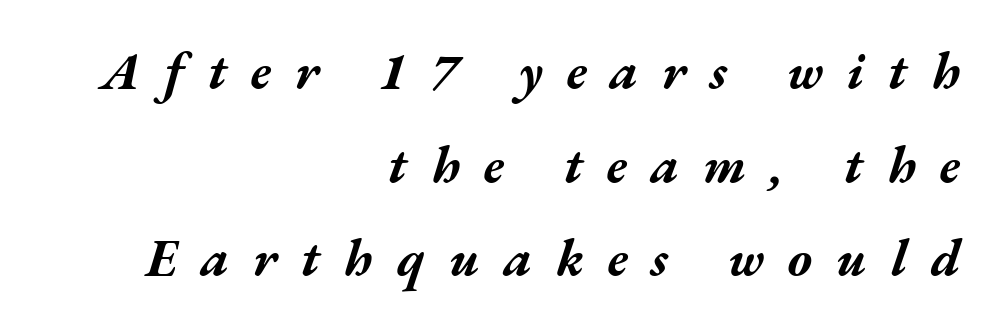
The image shows 52 px bold, wide type, italic (leaning right); set right-aligned, line spacing 1.8x, unusually wide letter spacing (+0.46 em), not underlined; medium stroke contrast and a medium x-height.
